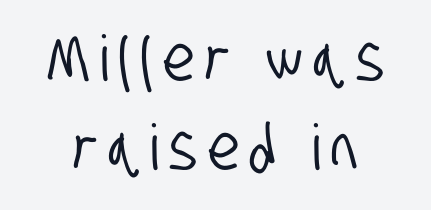
{"serif": "no", "width": "condensed", "stroke_contrast": "low", "x_height": "large", "monospaced": "no", "underline": "no", "line_spacing": "normal", "line_spacing_ratio": 1.42, "glyph_px": 63}
